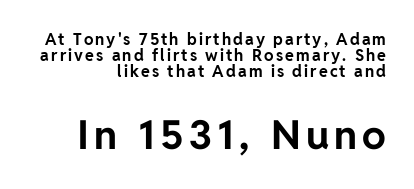
{"serif": "no", "italic": "no", "bold": "yes", "weight": "bold", "width": "normal", "stroke_contrast": "low", "x_height": "medium", "monospaced": "no", "underline": "no", "align": "right", "line_spacing": "tight", "line_spacing_ratio": 1.0, "larger_block": "second", "size_ratio": 2.5, "glyph_px": 40}
